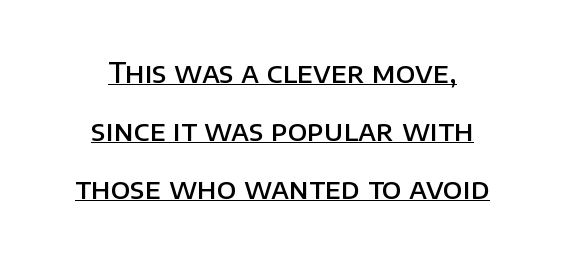
The image shows 28 px semibold sans-serif type, upright; set centered, loose line spacing (2.07x), normal letter spacing, underlined; low stroke contrast and a large x-height.
